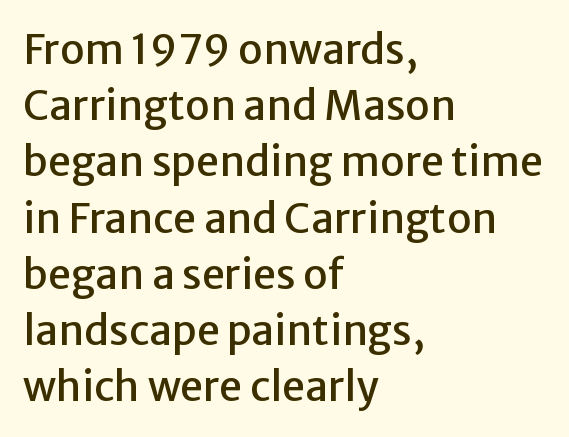
Type without underlining. Alignment: flush left. Observe the absence of serifs on each vertical stroke in this sample. Think of a printed novel: that variable character pitch is what you see here. How would I describe the line gaps? Plain and ordinary. This rendering leaves character spacing at its baseline value.
